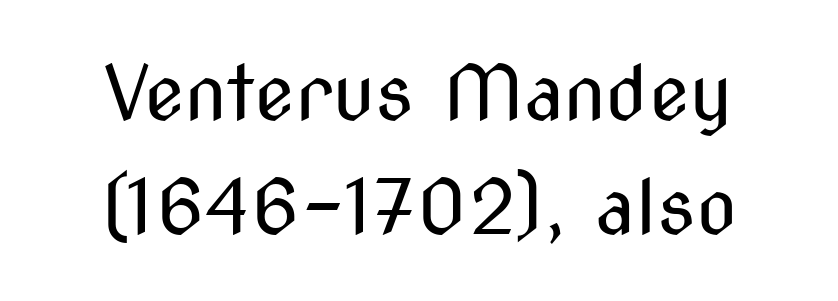
The image shows 75 px regular-weight, condensed sans-serif type, upright; set normal line spacing (1.52x), normal letter spacing, not underlined; medium stroke contrast and a medium x-height.
